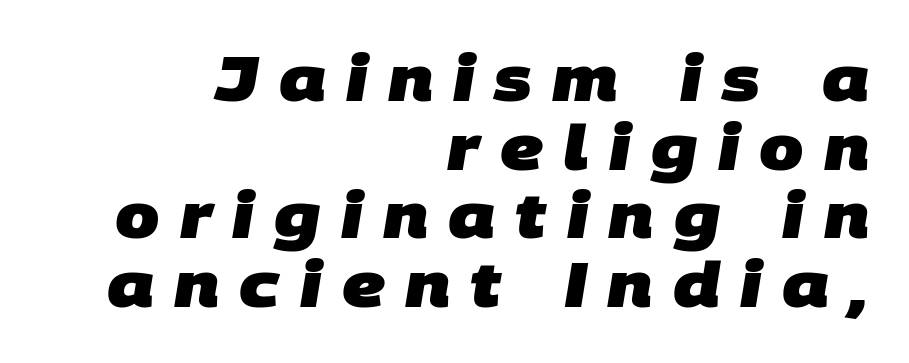
Q: Is the text bold? A: Yes.
Q: Is the typeface a serif or a sans-serif typeface? A: Sans-serif.
Q: Is the text underlined? A: No.
Q: How is the paragraph aligned? A: Right-aligned.
Q: Is the spacing between letters normal or unusually wide? A: Unusually wide.
Q: Is the spacing between lines tight, normal or loose? A: Tight.
Q: Width (condensed, normal, or wide)? A: Normal.
Q: Stroke contrast? A: Low.
Q: x-height? A: Large.
Q: Monospaced? A: No.
